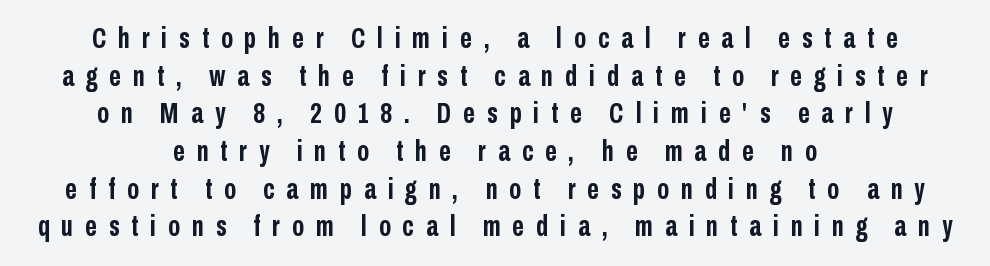
Q: Is the text bold? A: Yes.
Q: Is the text italic (slanted)? A: No, it is upright.
Q: Is the typeface a serif or a sans-serif typeface? A: Sans-serif.
Q: Is the text underlined? A: No.
Q: How is the paragraph aligned? A: Centered.
Q: Is the spacing between letters normal or unusually wide? A: Unusually wide.
Q: Is the spacing between lines tight, normal or loose? A: Normal.
Q: Width (condensed, normal, or wide)? A: Condensed.
Q: Stroke contrast? A: Low.
Q: x-height? A: Medium.
Q: Monospaced? A: No.
